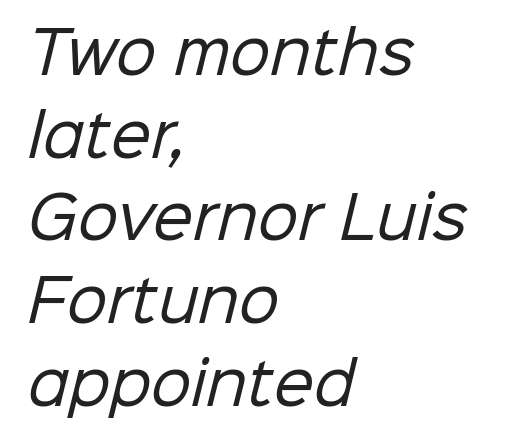
{"serif": "no", "bold": "no", "weight": "regular", "width": "normal", "stroke_contrast": "low", "x_height": "medium", "monospaced": "no", "underline": "no", "align": "left", "line_spacing": "normal", "line_spacing_ratio": 1.45, "letter_spacing": "normal", "letter_spacing_em": 0.0, "glyph_px": 57}
